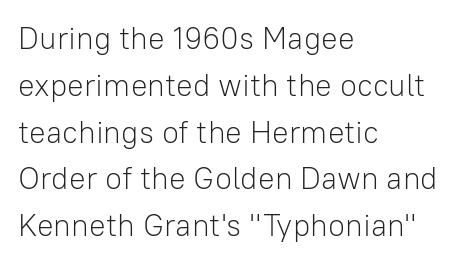
Q: Is the text bold? A: No.
Q: Is the text italic (slanted)? A: No, it is upright.
Q: Is the typeface a serif or a sans-serif typeface? A: Sans-serif.
Q: Is the text underlined? A: No.
Q: How is the paragraph aligned? A: Left-aligned.
Q: Is the spacing between letters normal or unusually wide? A: Normal.
Q: Is the spacing between lines tight, normal or loose? A: Normal.
Q: Width (condensed, normal, or wide)? A: Normal.
Q: Stroke contrast? A: Low.
Q: x-height? A: Medium.
Q: Monospaced? A: No.
